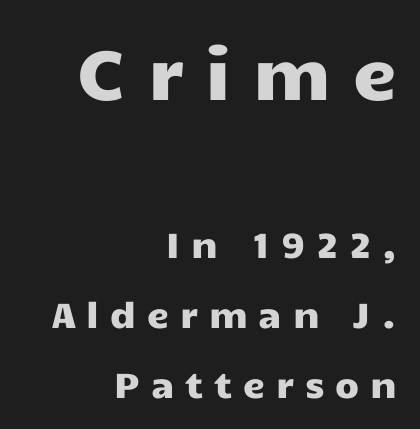
Q: Is the text italic (slanted)? A: No, it is upright.
Q: Is the typeface a serif or a sans-serif typeface? A: Sans-serif.
Q: Is the text underlined? A: No.
Q: How is the paragraph aligned? A: Right-aligned.
Q: Is the spacing between letters normal or unusually wide? A: Unusually wide.
Q: Is the spacing between lines tight, normal or loose? A: Loose.
Q: Which block of text is set in a larger size, the first (top) or the second (bottom)? A: The first (top) one.
Q: Width (condensed, normal, or wide)? A: Wide.
Q: Stroke contrast? A: Low.
Q: x-height? A: Medium.
Q: Monospaced? A: No.
